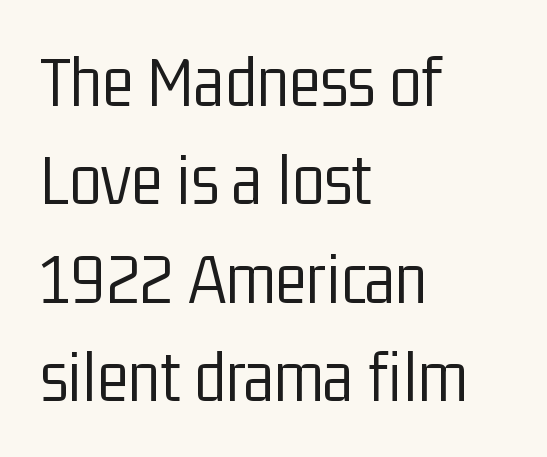
{"serif": "no", "italic": "no", "bold": "no", "weight": "light", "width": "condensed", "stroke_contrast": "low", "x_height": "medium", "monospaced": "no", "underline": "no", "align": "left", "line_spacing": "normal", "line_spacing_ratio": 1.33, "letter_spacing": "normal", "letter_spacing_em": 0.0, "glyph_px": 74}
